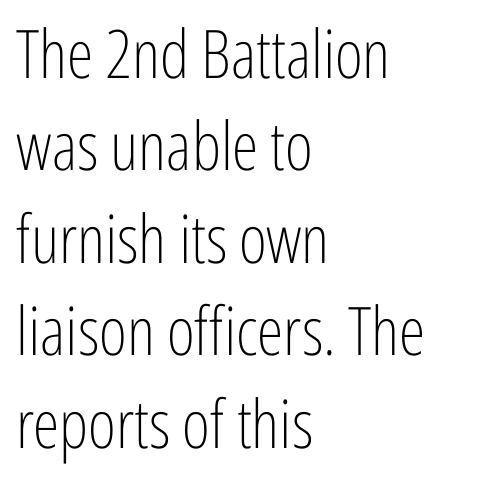
The image shows 67 px light, condensed sans-serif type, upright; set left-aligned, normal line spacing (1.38x), normal letter spacing, not underlined; low stroke contrast and a medium x-height.
